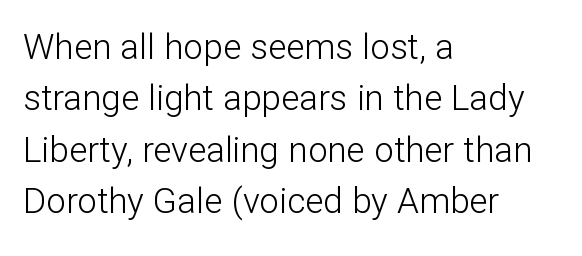
Q: Is the text bold? A: No.
Q: Is the text italic (slanted)? A: No, it is upright.
Q: Is the typeface a serif or a sans-serif typeface? A: Sans-serif.
Q: Is the text underlined? A: No.
Q: How is the paragraph aligned? A: Left-aligned.
Q: Is the spacing between letters normal or unusually wide? A: Normal.
Q: Is the spacing between lines tight, normal or loose? A: Normal.
Q: Width (condensed, normal, or wide)? A: Normal.
Q: Stroke contrast? A: Low.
Q: x-height? A: Medium.
Q: Monospaced? A: No.
